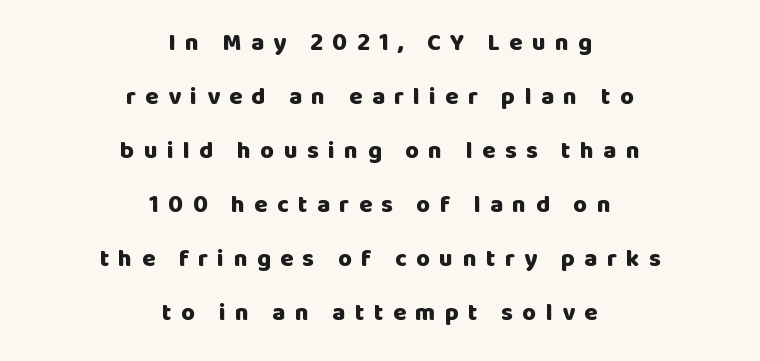
Style check: upright. Typographic density is high because the face is bold. Characters follow at a spacing far wider than the type designer built in. Whoever set this chose breathing room over compactness in the vertical rhythm.
